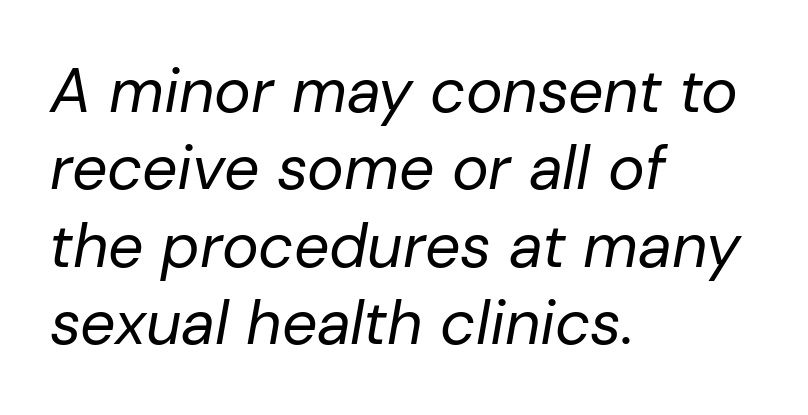
Q: Is the text bold? A: No.
Q: Is the text italic (slanted)? A: Yes, it leans right by about 10 degrees.
Q: Is the text underlined? A: No.
Q: How is the paragraph aligned? A: Left-aligned.
Q: Is the spacing between letters normal or unusually wide? A: Normal.
Q: Is the spacing between lines tight, normal or loose? A: Normal.
Q: Width (condensed, normal, or wide)? A: Normal.
Q: Stroke contrast? A: Low.
Q: x-height? A: Medium.
Q: Monospaced? A: No.
